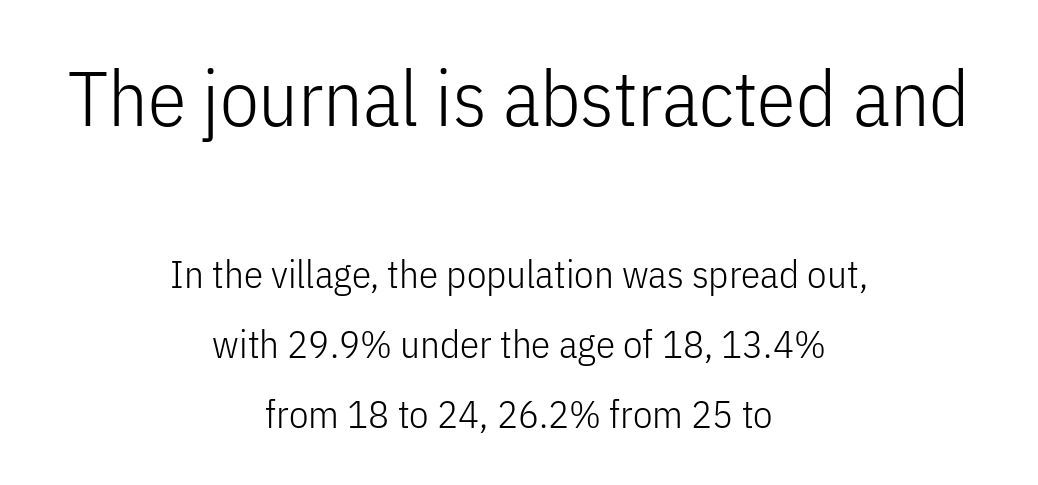
The image shows 78 px light, condensed sans-serif type, upright; set centered, line spacing 1.79x, normal letter spacing, not underlined; the first (top) block is 2.0x larger; low stroke contrast and a medium x-height.
